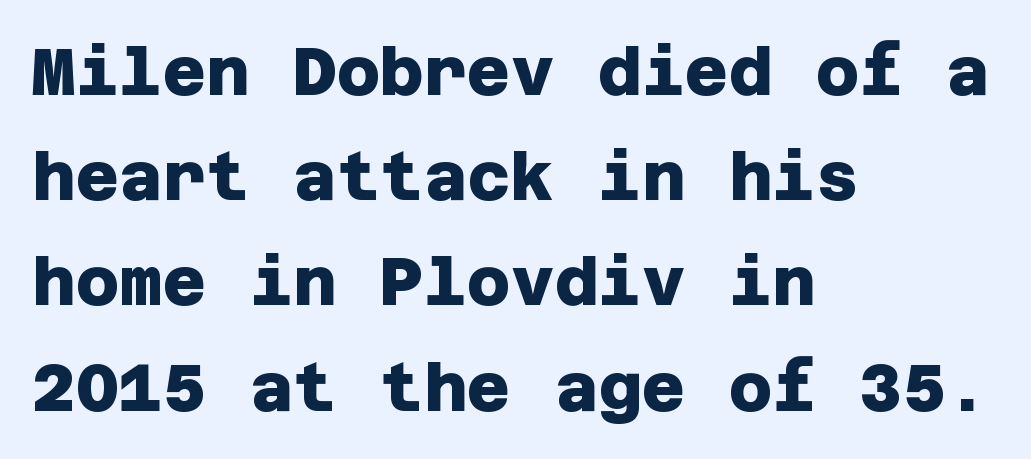
Caption: standard tracking, unaltered. This sample keeps an unexceptional amount of space between lines. Visually the block forms a straight wall on the left and a jagged coastline on the right. Does the weight exceed regular? Yes, all the way to bold. Observe the absence of serifs on each vertical stroke in this sample. The string is rendered with underlining switched off.
